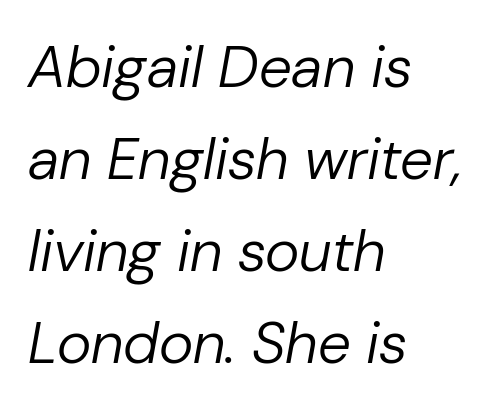
{"italic": "yes", "lean": "right", "slant_degrees": 10, "bold": "no", "weight": "regular", "width": "normal", "stroke_contrast": "low", "x_height": "medium", "monospaced": "no", "underline": "no", "align": "left", "line_spacing": "normal", "line_spacing_ratio": 1.56, "letter_spacing": "normal", "letter_spacing_em": 0.0, "glyph_px": 59}
